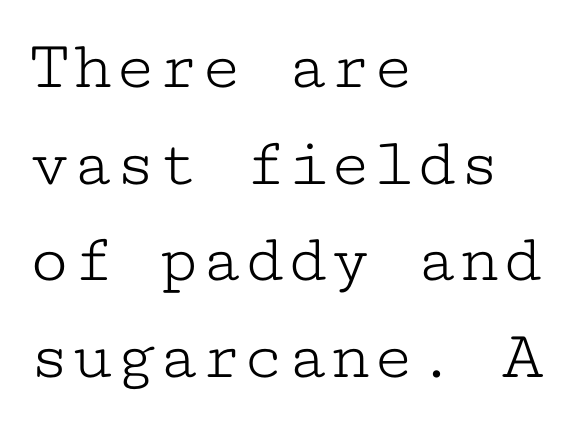
The image shows 71 px light, wide serif type, upright, monospaced; set left-aligned, normal line spacing (1.36x), normal letter spacing, not underlined; low stroke contrast and a medium x-height.
